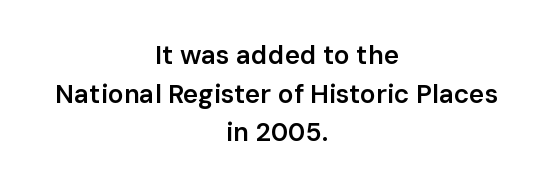
The image shows 26 px text type, upright; set centered, normal line spacing (1.49x), normal letter spacing, not underlined.
